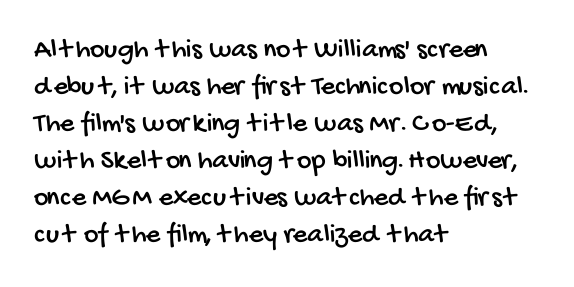
You can tell from the bare stems that sans-serif type was used. Default kerning and tracking; the words read as compact shapes. These lines are rendered in a variable-pitch font. A bare baseline throughout the passage. Does the leading feel generous? No, just average.
